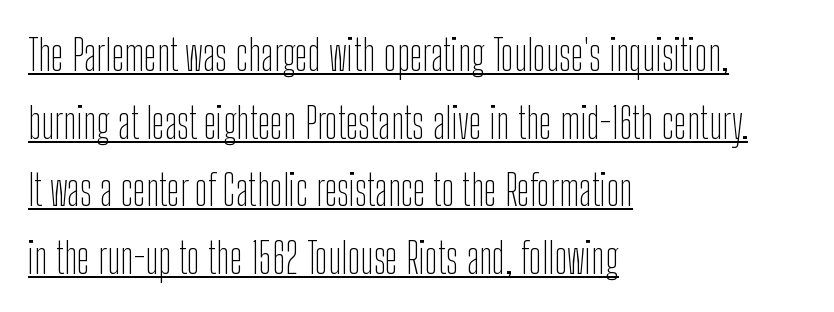
The image shows 43 px thin, condensed sans-serif type, upright; set left-aligned, normal line spacing (1.57x), normal letter spacing, underlined; low stroke contrast and a medium x-height.
